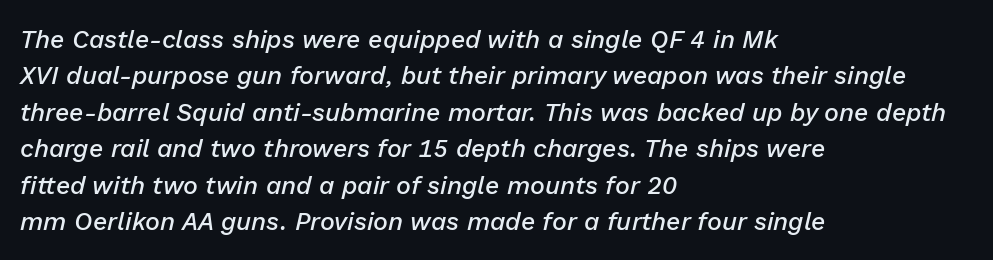
The image shows 25 px text type, italic (leaning right); set left-aligned, normal line spacing (1.46x), normal letter spacing, not underlined.
